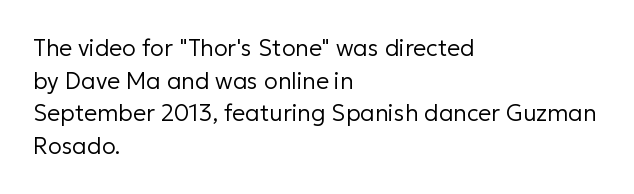
The image shows 23 px text type, upright; set left-aligned, normal line spacing (1.42x), normal letter spacing, not underlined.
